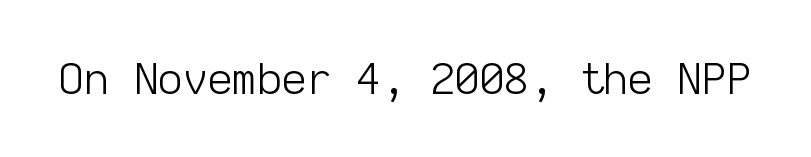
The face used here is monospaced, like something from a code editor. The foot of each line stays bare and open. Standard letterfit; no display-style spreading of the glyphs. A light-to-regular cut is what we see here. Grotesque or geometric, the face here clearly has no serifs.
